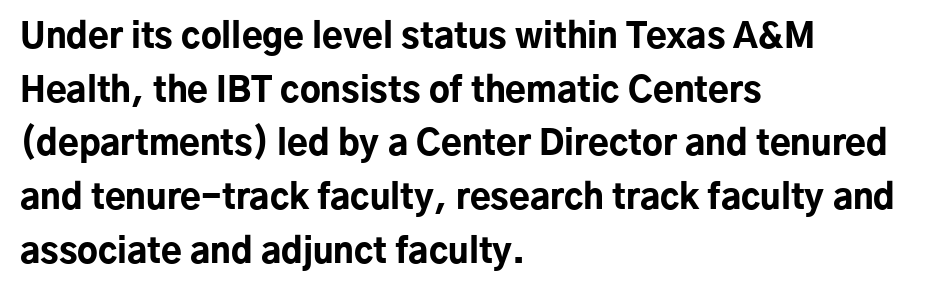
Pretty heavy lettering here — definitely bold. Is this a fixed-width face? No — the glyphs have proportional, varying widths. Does the leading feel generous? No, just average. The ragged edge is on the right, which tells us the setting is flush left. Observe the ordinary spacing: letters are neighbours, not strangers.
